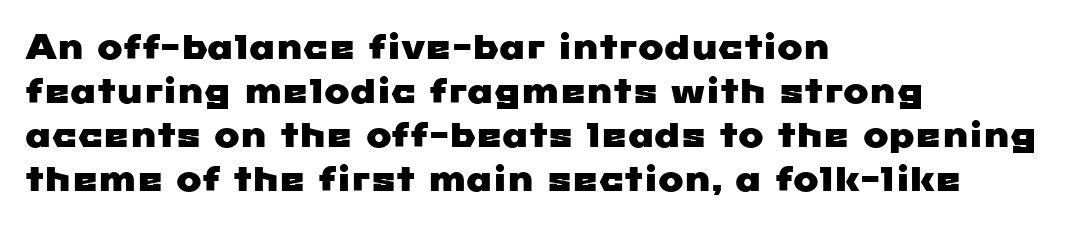
The image shows 34 px wide sans-serif type; set left-aligned, normal line spacing (1.29x), normal letter spacing, not underlined; low stroke contrast and a medium x-height.
